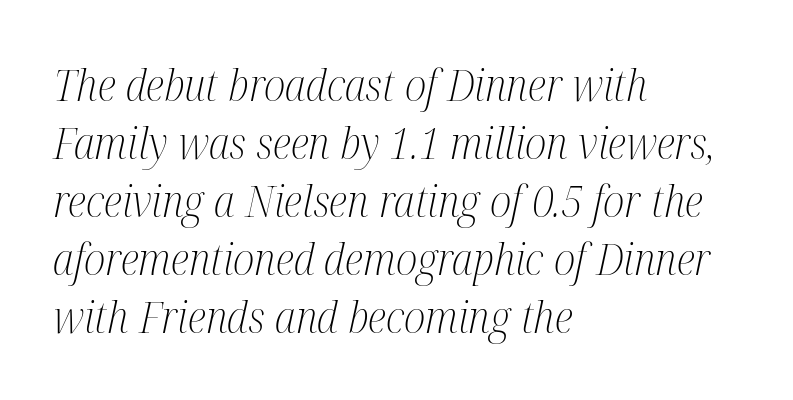
{"serif": "yes", "italic": "yes", "lean": "right", "slant_degrees": 12, "bold": "no", "weight": "light", "width": "condensed", "stroke_contrast": "medium", "x_height": "medium", "monospaced": "no", "underline": "no", "align": "left", "line_spacing": "normal", "line_spacing_ratio": 1.32, "letter_spacing": "normal", "letter_spacing_em": 0.0, "glyph_px": 44}
